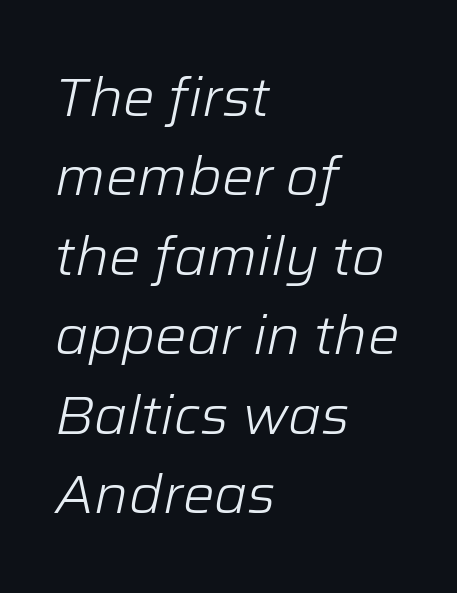
The image shows 53 px light type, italic (leaning right); set left-aligned, normal line spacing (1.5x), normal letter spacing, not underlined; low stroke contrast and a medium x-height.
